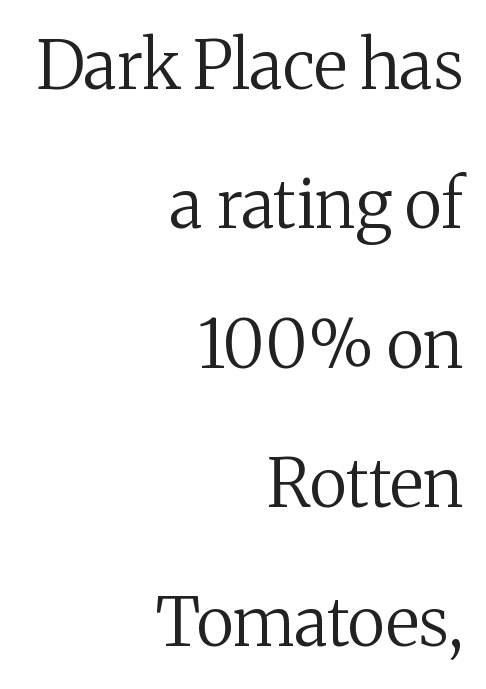
Q: Is the text bold? A: No.
Q: Is the text italic (slanted)? A: No, it is upright.
Q: Is the typeface a serif or a sans-serif typeface? A: Serif.
Q: Is the text underlined? A: No.
Q: How is the paragraph aligned? A: Right-aligned.
Q: Is the spacing between letters normal or unusually wide? A: Normal.
Q: Is the spacing between lines tight, normal or loose? A: Loose.
Q: Width (condensed, normal, or wide)? A: Normal.
Q: Stroke contrast? A: Medium.
Q: x-height? A: Medium.
Q: Monospaced? A: No.
